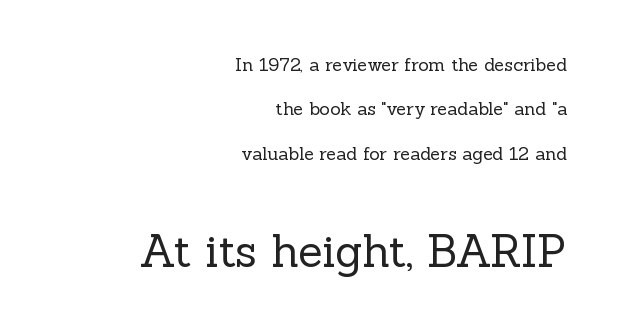
{"serif": "yes", "italic": "no", "bold": "no", "weight": "regular", "width": "normal", "x_height": "medium", "monospaced": "no", "underline": "no", "align": "right", "line_spacing": "loose", "line_spacing_ratio": 2.46, "letter_spacing": "normal", "letter_spacing_em": 0.0, "larger_block": "second", "size_ratio": 2.5, "glyph_px": 45}
